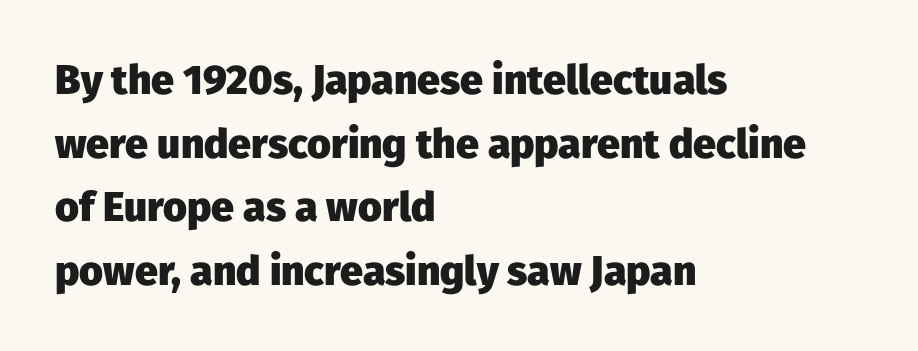
{"serif": "no", "italic": "no", "bold": "yes", "weight": "heavy", "width": "normal", "stroke_contrast": "low", "x_height": "medium", "monospaced": "no", "underline": "no", "align": "left", "line_spacing": "normal", "line_spacing_ratio": 1.55, "letter_spacing": "normal", "letter_spacing_em": 0.0, "glyph_px": 41}
